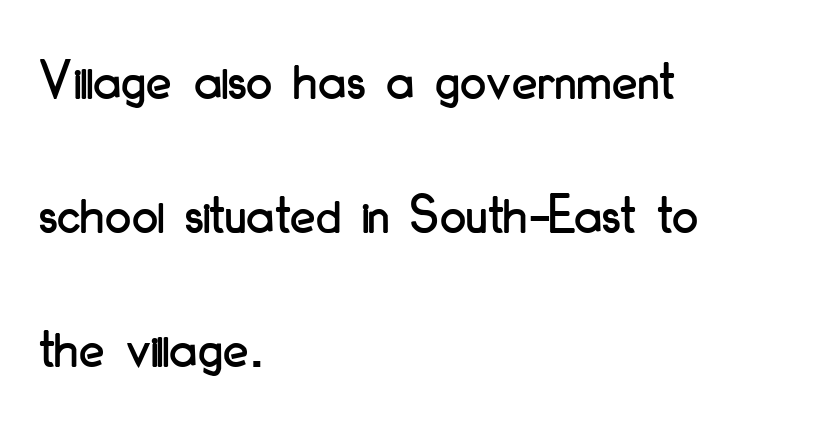
The rendering uses a large line-height, opening up the rows. The lines in this sample share a left origin and differ only in where they stop. Is there any slant? The stems are plumb. The font family rendered here belongs to the sans-serif group. The passage shown has conventional tracking throughout. Beneath every word, the page is bare.
